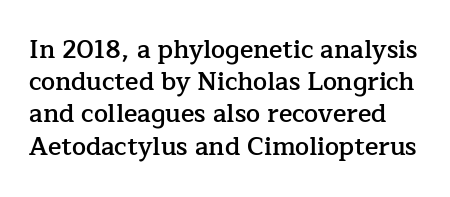
Q: Is the text bold? A: Semi-bold.
Q: Is the text italic (slanted)? A: No, it is upright.
Q: Is the text underlined? A: No.
Q: Is the spacing between letters normal or unusually wide? A: Normal.
Q: Is the spacing between lines tight, normal or loose? A: Normal.
